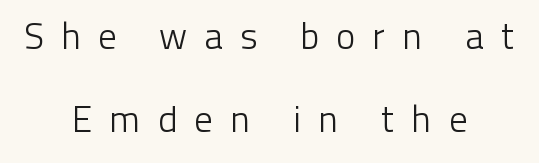
{"serif": "no", "italic": "no", "bold": "no", "weight": "light", "width": "normal", "stroke_contrast": "low", "x_height": "medium", "monospaced": "no", "underline": "no", "align": "center", "line_spacing": "loose", "line_spacing_ratio": 2.23, "letter_spacing": "wide", "letter_spacing_em": 0.45, "glyph_px": 37}
